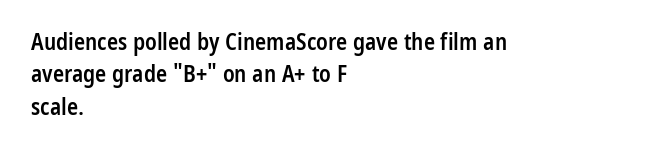
Compared with typical body copy, the letter spacing here is the same. The ragged edge is on the right, which tells us the setting is flush left. The line-height multiplier appears to be the usual default. Is the type bold? Partly — it's a semibold, heavier than regular but not fully bold. Style check: upright.
